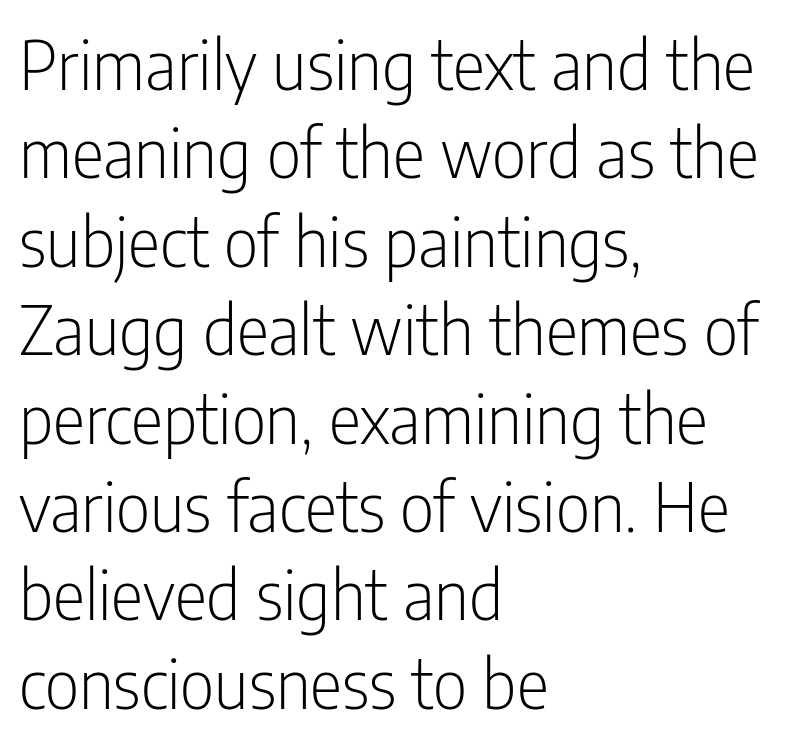
This rendering employs a face without finishing strokes, i.e., a sans-serif. A typesetter would call this proportional, since set widths differ per character. In terms of leading, this rendering sits right in the middle. Clear beneath every line of the passage. The font sits on the lighter half of the weight spectrum, regular included. This is the regular roman posture of the typeface.
